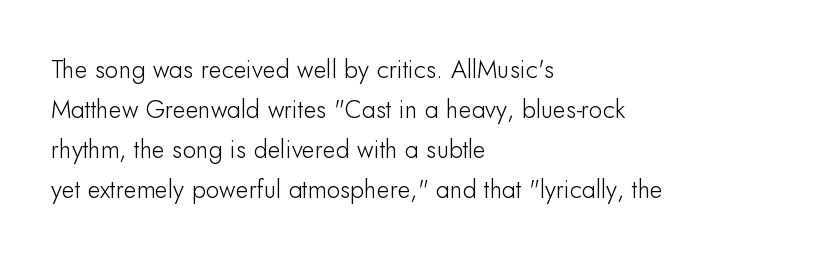
{"italic": "no", "underline": "no", "align": "left", "line_spacing": "normal", "line_spacing_ratio": 1.6, "letter_spacing": "normal", "letter_spacing_em": 0.0, "glyph_px": 25}
